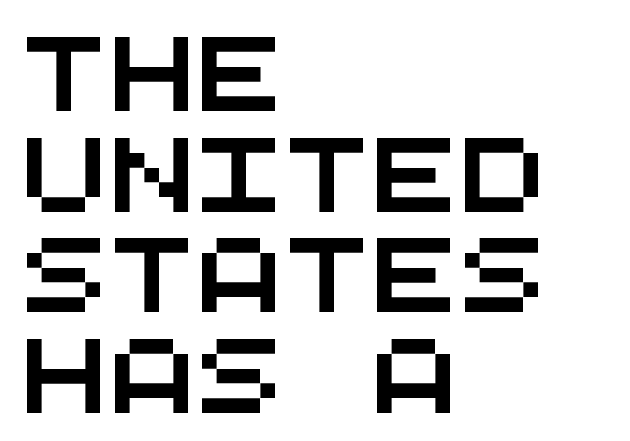
{"serif": "no", "width": "wide", "stroke_contrast": "medium", "x_height": "large", "monospaced": "yes", "underline": "no", "align": "left", "line_spacing": "normal", "line_spacing_ratio": 1.38, "letter_spacing": "normal", "letter_spacing_em": 0.0, "glyph_px": 73}
